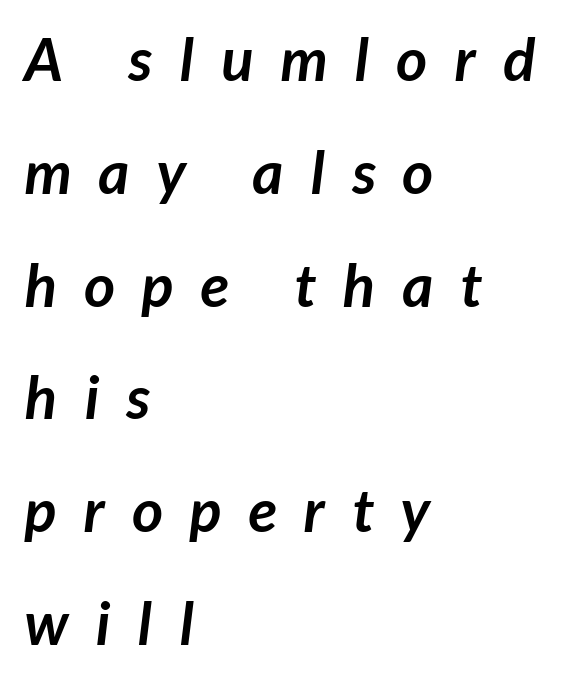
The image shows 60 px semibold sans-serif type; set left-aligned, line spacing 1.88x, unusually wide letter spacing (+0.45 em), not underlined; low stroke contrast and a medium x-height.
